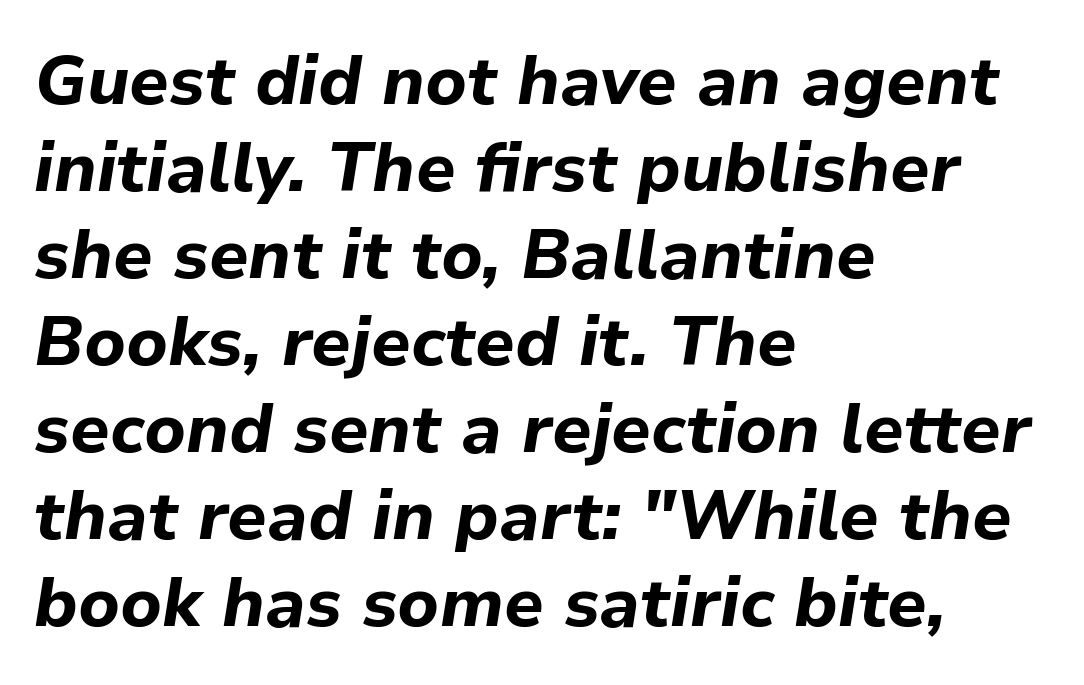
Does the lettering tilt? It does — this is italic. The compositor pushed each line to the left boundary. The face used here has the dense, thick strokes of a bold. Evenly set lines give the paragraph a standard silhouette.
